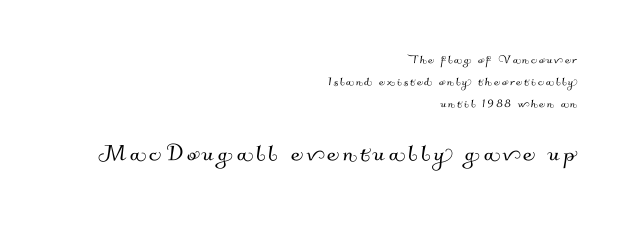
Reading down the block, your eye finds every line finishing at a fixed right position. The following chunk of copy outweighs the initial chunk in type size. The block of text has a typical density, with ordinary space between rows. No word sits above an underline. The rendering uses natural spacing where letterforms have individual widths. The rendering shows plain stroke endings on the letterforms — a sans-serif design.
